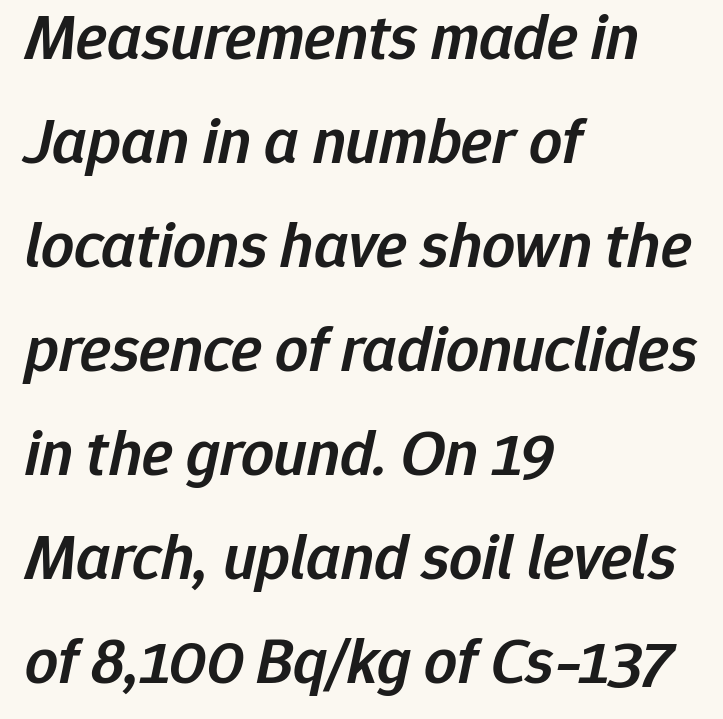
Q: Is the text bold? A: Semi-bold.
Q: Is the text italic (slanted)? A: Yes, it leans right by about 12 degrees.
Q: Is the text underlined? A: No.
Q: How is the paragraph aligned? A: Left-aligned.
Q: Is the spacing between letters normal or unusually wide? A: Normal.
Q: Is the spacing between lines tight, normal or loose? A: Normal.
Q: Width (condensed, normal, or wide)? A: Normal.
Q: Stroke contrast? A: Low.
Q: x-height? A: Medium.
Q: Monospaced? A: No.
